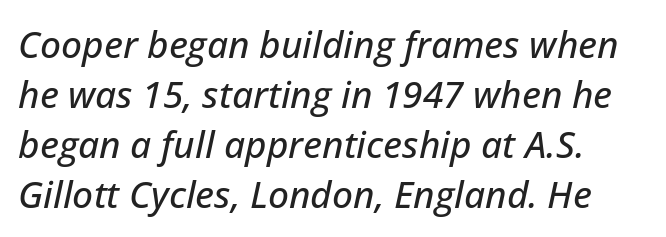
The rendering keeps characters at their native spacing. Caption: multi-line text, flush left, ragged right. This sample has the flowing, uneven cadence of proportional lettering. You can tell it's italic because the verticals aren't actually vertical.
